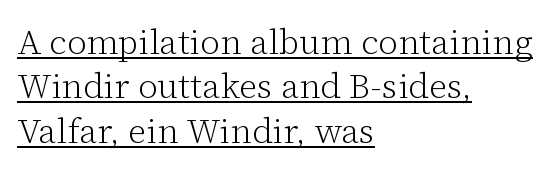
Q: Is the text bold? A: No.
Q: Is the text italic (slanted)? A: No, it is upright.
Q: Is the typeface a serif or a sans-serif typeface? A: Serif.
Q: Is the text underlined? A: Yes.
Q: How is the paragraph aligned? A: Left-aligned.
Q: Is the spacing between letters normal or unusually wide? A: Normal.
Q: Is the spacing between lines tight, normal or loose? A: Normal.
Q: Width (condensed, normal, or wide)? A: Normal.
Q: Stroke contrast? A: Low.
Q: x-height? A: Medium.
Q: Monospaced? A: No.
